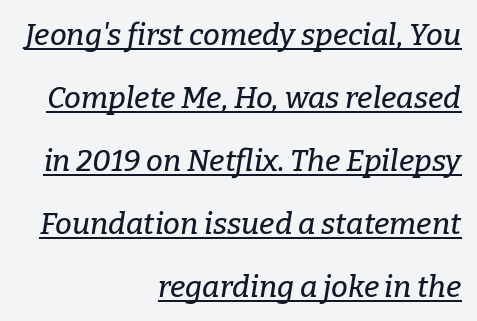
Q: Is the text italic (slanted)? A: Yes, it leans right by about 9 degrees.
Q: Is the typeface a serif or a sans-serif typeface? A: Serif.
Q: Is the text underlined? A: Yes.
Q: How is the paragraph aligned? A: Right-aligned.
Q: Is the spacing between letters normal or unusually wide? A: Normal.
Q: Is the spacing between lines tight, normal or loose? A: Loose.
Q: Width (condensed, normal, or wide)? A: Normal.
Q: Stroke contrast? A: Low.
Q: x-height? A: Medium.
Q: Monospaced? A: No.
